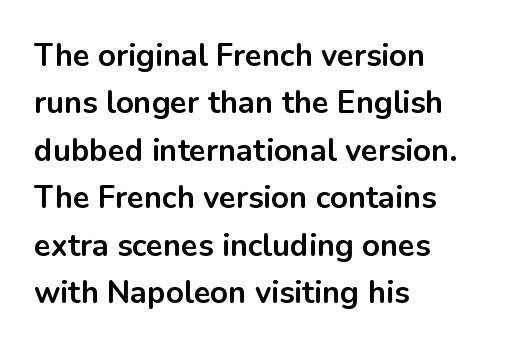
Q: Is the text bold? A: Yes.
Q: Is the text italic (slanted)? A: No, it is upright.
Q: Is the typeface a serif or a sans-serif typeface? A: Sans-serif.
Q: Is the text underlined? A: No.
Q: How is the paragraph aligned? A: Left-aligned.
Q: Is the spacing between letters normal or unusually wide? A: Normal.
Q: Is the spacing between lines tight, normal or loose? A: Normal.
Q: Width (condensed, normal, or wide)? A: Normal.
Q: Stroke contrast? A: Low.
Q: x-height? A: Medium.
Q: Monospaced? A: No.
